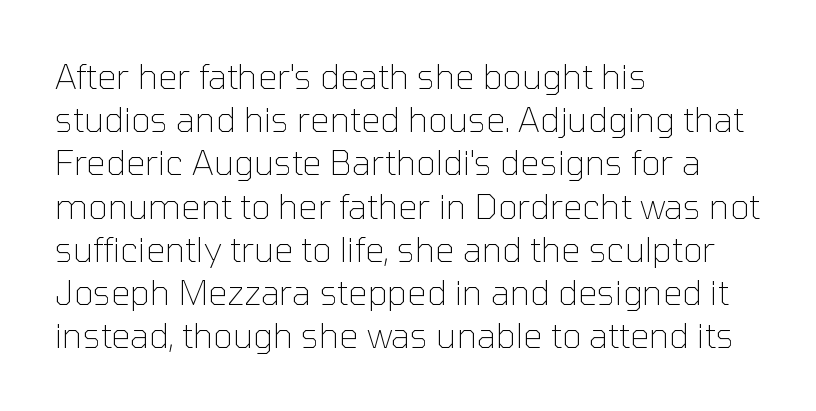
{"serif": "no", "italic": "no", "bold": "no", "weight": "thin", "width": "normal", "stroke_contrast": "low", "x_height": "medium", "monospaced": "no", "underline": "no", "align": "left", "line_spacing": "normal", "line_spacing_ratio": 1.27, "letter_spacing": "normal", "letter_spacing_em": 0.0, "glyph_px": 34}
